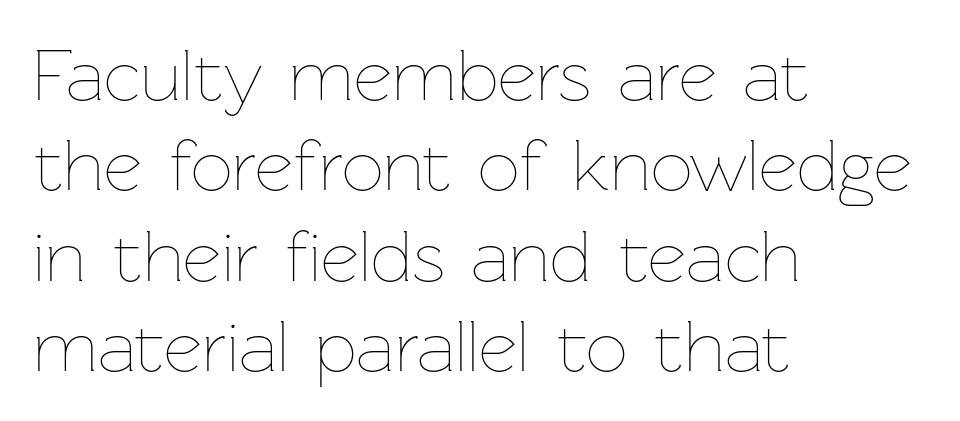
{"italic": "no", "bold": "no", "weight": "thin", "width": "normal", "stroke_contrast": "low", "x_height": "medium", "monospaced": "no", "underline": "no", "align": "left", "line_spacing_ratio": 1.22, "letter_spacing": "normal", "letter_spacing_em": 0.0, "glyph_px": 74}
